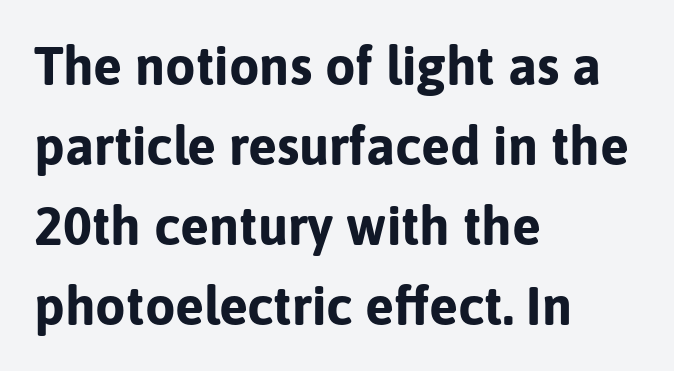
Successive baselines arrive at the customary interval. Standard letterfit; no display-style spreading of the glyphs. Stroke thickness is high; the sample reads as a true bold. These lines are rendered in a variable-pitch font. Rendered with straight, roman letterforms.
